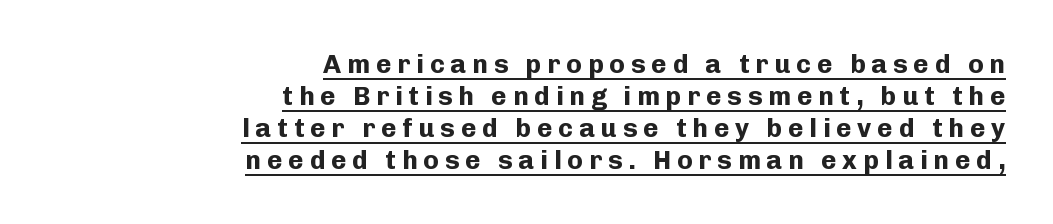
The image shows 26 px bold type, upright; set right-aligned, line spacing 1.23x, unusually wide letter spacing (+0.23 em), underlined.
